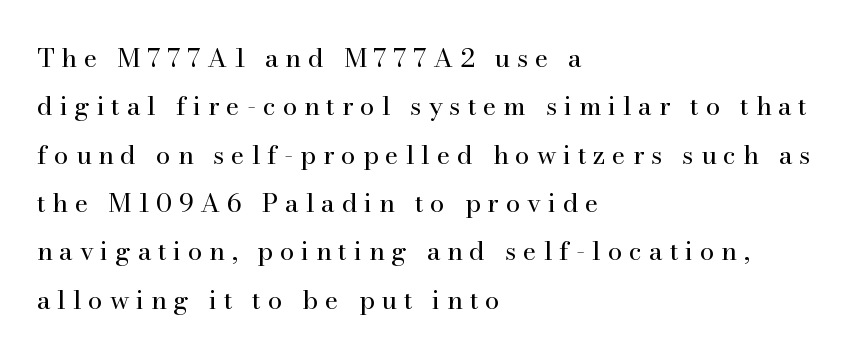
Q: Is the text bold? A: No.
Q: Is the text italic (slanted)? A: No, it is upright.
Q: Is the text underlined? A: No.
Q: How is the paragraph aligned? A: Left-aligned.
Q: Is the spacing between letters normal or unusually wide? A: Unusually wide.
